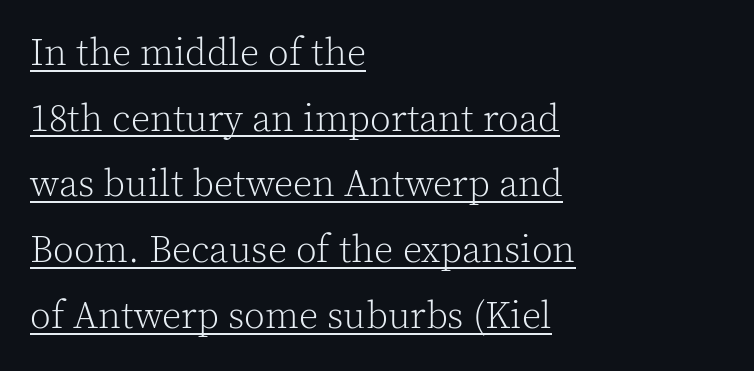
Q: Is the text bold? A: No.
Q: Is the text italic (slanted)? A: No, it is upright.
Q: Is the typeface a serif or a sans-serif typeface? A: Serif.
Q: Is the text underlined? A: Yes.
Q: How is the paragraph aligned? A: Left-aligned.
Q: Is the spacing between letters normal or unusually wide? A: Normal.
Q: Width (condensed, normal, or wide)? A: Normal.
Q: x-height? A: Medium.
Q: Monospaced? A: No.
